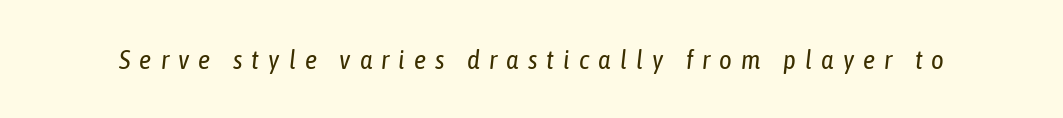
Q: Is the text bold? A: No.
Q: Is the text italic (slanted)? A: Yes, it leans right by about 6 degrees.
Q: Is the text underlined? A: No.
Q: Is the spacing between letters normal or unusually wide? A: Unusually wide.
